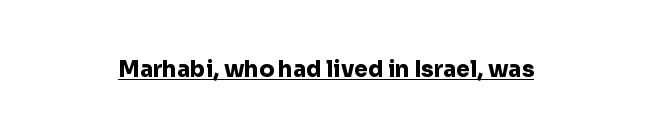
Q: Is the text bold? A: Yes.
Q: Is the text italic (slanted)? A: No, it is upright.
Q: Is the text underlined? A: Yes.
Q: Is the spacing between letters normal or unusually wide? A: Normal.
